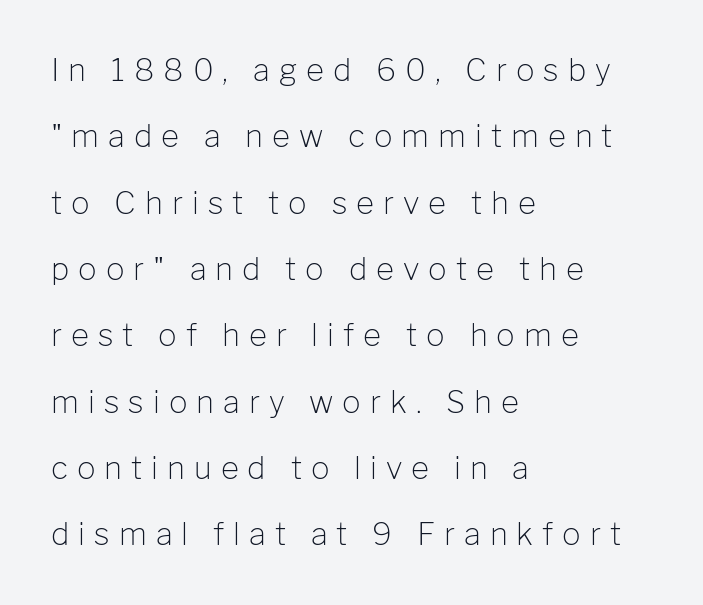
Every row of glyphs begins at an identical x-position on the left. Posture: upright roman. Is this a fixed-width face? No — the glyphs have proportional, varying widths. The letterforms sit at book weight or below. Check where the strokes stop: nothing finishes them off — pure sans.
